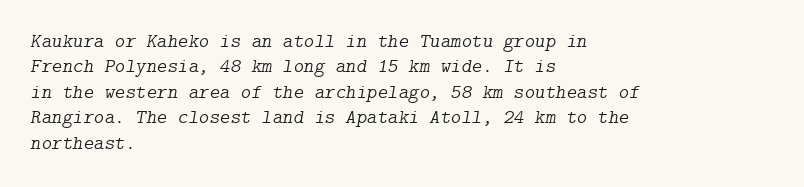
Q: Is the text bold? A: No.
Q: Is the text italic (slanted)? A: Yes, it leans right by about 9 degrees.
Q: Is the text underlined? A: No.
Q: How is the paragraph aligned? A: Left-aligned.
Q: Is the spacing between letters normal or unusually wide? A: Normal.
Q: Is the spacing between lines tight, normal or loose? A: Normal.
